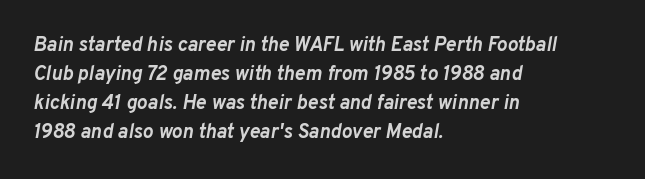
Q: Is the text bold? A: Yes.
Q: Is the text italic (slanted)? A: Yes, it leans right by about 10 degrees.
Q: Is the text underlined? A: No.
Q: How is the paragraph aligned? A: Left-aligned.
Q: Is the spacing between letters normal or unusually wide? A: Normal.
Q: Is the spacing between lines tight, normal or loose? A: Normal.
